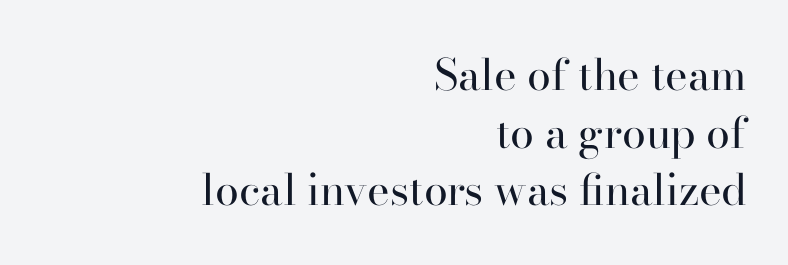
Q: Is the text bold? A: No.
Q: Is the text italic (slanted)? A: No, it is upright.
Q: Is the typeface a serif or a sans-serif typeface? A: Serif.
Q: Is the text underlined? A: No.
Q: How is the paragraph aligned? A: Right-aligned.
Q: Is the spacing between letters normal or unusually wide? A: Normal.
Q: Is the spacing between lines tight, normal or loose? A: Normal.
Q: Width (condensed, normal, or wide)? A: Normal.
Q: Stroke contrast? A: High.
Q: x-height? A: Small.
Q: Monospaced? A: No.
